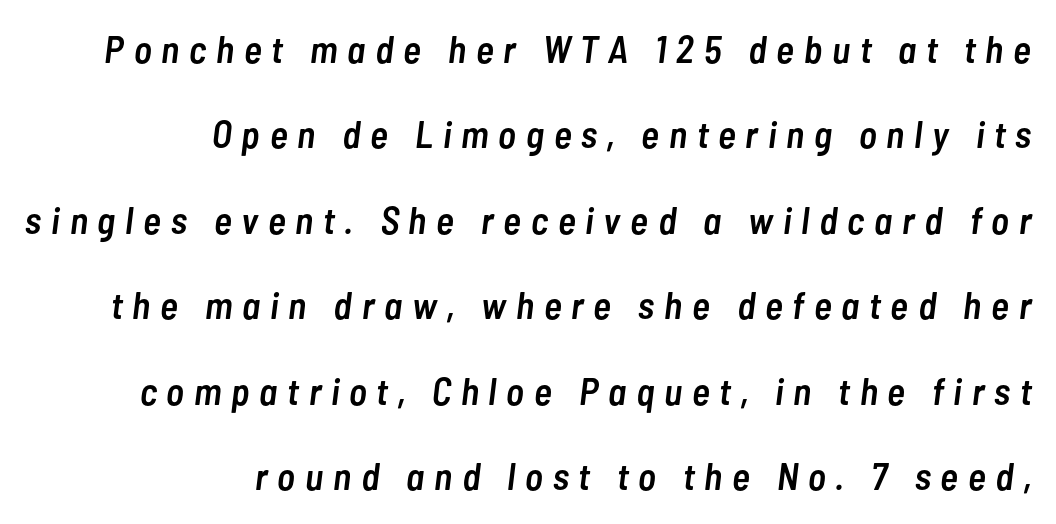
Q: Is the text bold? A: Semi-bold.
Q: Is the text italic (slanted)? A: Yes, it leans right by about 7 degrees.
Q: Is the text underlined? A: No.
Q: How is the paragraph aligned? A: Right-aligned.
Q: Is the spacing between letters normal or unusually wide? A: Unusually wide.
Q: Is the spacing between lines tight, normal or loose? A: Loose.
Q: Width (condensed, normal, or wide)? A: Condensed.
Q: Stroke contrast? A: Low.
Q: x-height? A: Medium.
Q: Monospaced? A: No.
